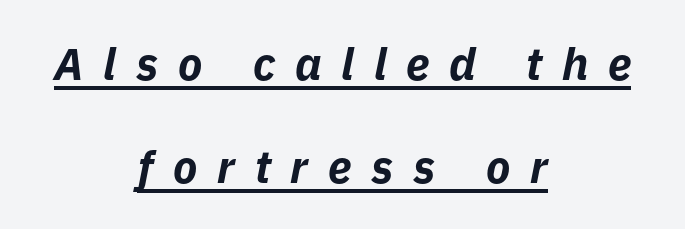
Q: Is the text bold? A: Yes.
Q: Is the text italic (slanted)? A: Yes, it leans right by about 11 degrees.
Q: Is the text underlined? A: Yes.
Q: How is the paragraph aligned? A: Centered.
Q: Is the spacing between letters normal or unusually wide? A: Unusually wide.
Q: Is the spacing between lines tight, normal or loose? A: Loose.
Q: Width (condensed, normal, or wide)? A: Normal.
Q: Stroke contrast? A: Low.
Q: x-height? A: Medium.
Q: Monospaced? A: No.
